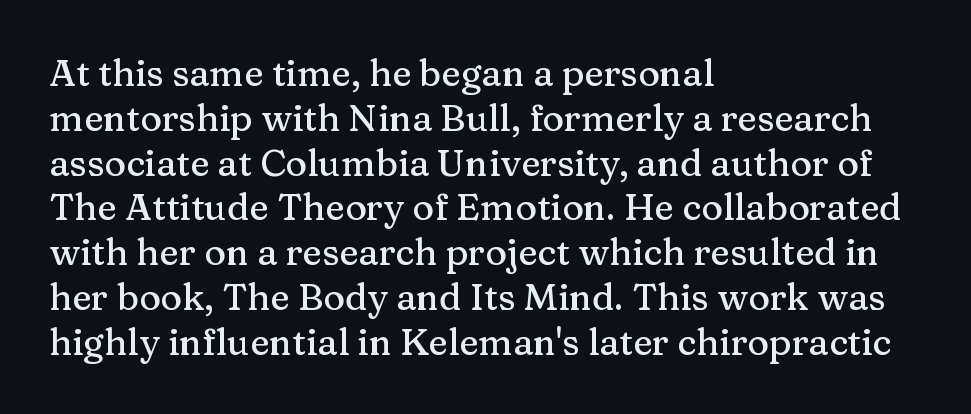
Glyph-to-glyph distance matches everyday printed text. The passage shown is typed in a proportional face where columns would drift. This is roman type, the default non-slanted kind. Glance below the letters and you will spot only blank space. The lines are quadded left.
